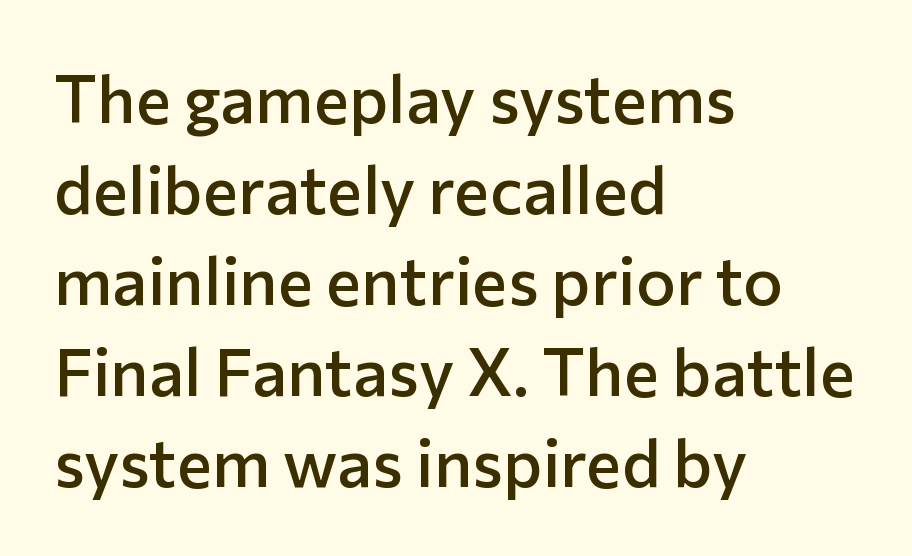
The image shows 67 px semibold sans-serif type, upright; set left-aligned, normal line spacing (1.36x), normal letter spacing, not underlined; low stroke contrast and a medium x-height.
